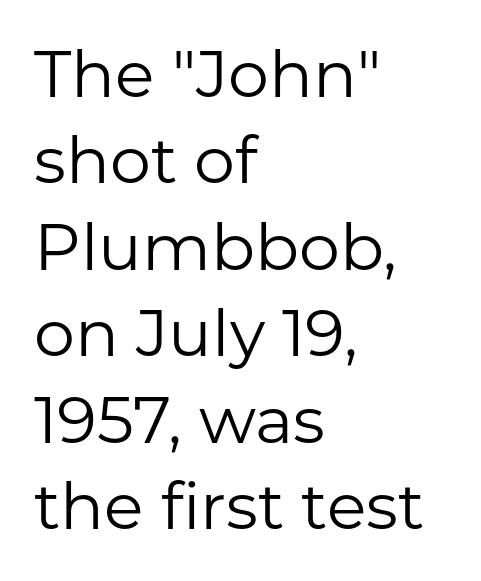
{"serif": "no", "italic": "no", "bold": "no", "weight": "regular", "width": "normal", "stroke_contrast": "low", "x_height": "medium", "monospaced": "no", "underline": "no", "align": "left", "line_spacing": "normal", "line_spacing_ratio": 1.33, "letter_spacing": "normal", "letter_spacing_em": 0.0, "glyph_px": 65}
